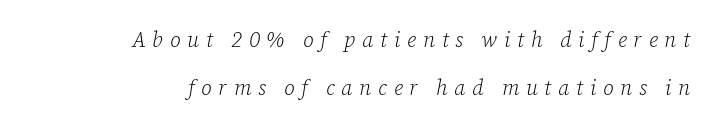
{"italic": "yes", "lean": "right", "slant_degrees": 12, "bold": "no", "underline": "no", "align": "right", "line_spacing": "loose", "line_spacing_ratio": 2.28, "letter_spacing": "wide", "letter_spacing_em": 0.32, "glyph_px": 21}
